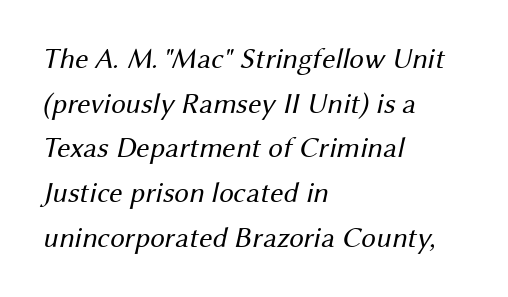
The lines sit at an ordinary, default distance from one another. Is this a heavy cut? Hardly; it is regular or lighter. Layout note: lines flush left. The face used here is a sans, in the tradition of grotesques and geometrics.
